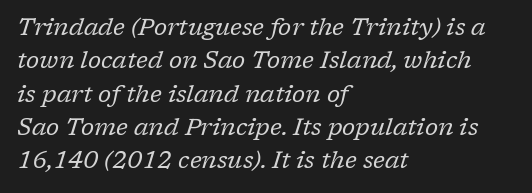
{"italic": "yes", "lean": "right", "slant_degrees": 17, "bold": "no", "underline": "no", "align": "left", "line_spacing": "normal", "line_spacing_ratio": 1.39, "letter_spacing": "normal", "letter_spacing_em": 0.0, "glyph_px": 24}
